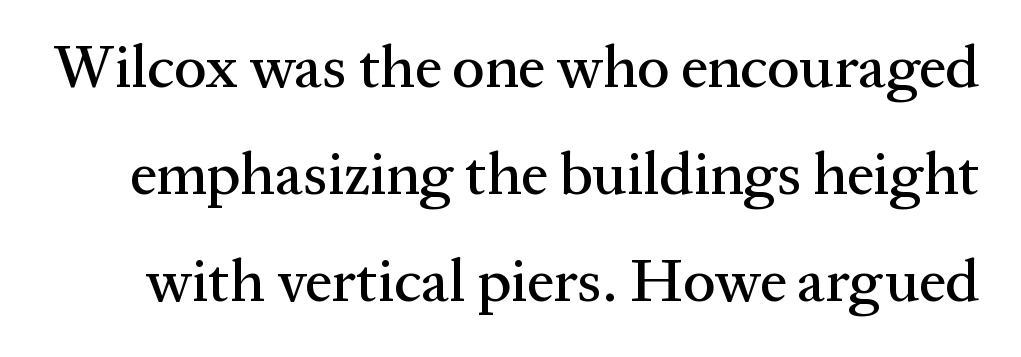
The image shows 60 px serif type, upright; set line spacing 1.78x, normal letter spacing, not underlined; medium stroke contrast and a medium x-height.
